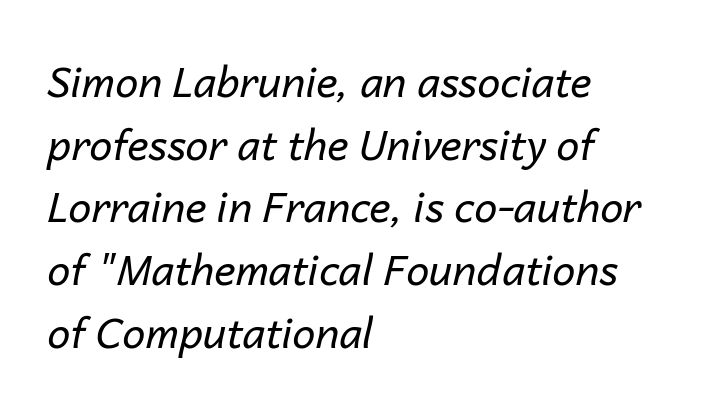
{"italic": "yes", "lean": "right", "slant_degrees": 14, "bold": "no", "weight": "regular", "width": "normal", "stroke_contrast": "low", "x_height": "medium", "monospaced": "no", "underline": "no", "align": "left", "line_spacing": "normal", "line_spacing_ratio": 1.53, "letter_spacing": "normal", "letter_spacing_em": 0.0, "glyph_px": 41}
